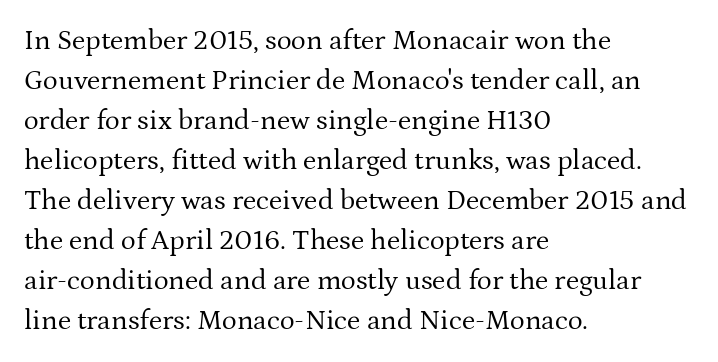
Do the characters align in a grid? No, the font is proportional. The letters stand upright; this is a roman face. The letterforms sit at book weight or below. The space between consecutive lines is moderate. The ragged edge is on the right, which tells us the setting is flush left. Does extra space separate the letters? No, they use regular spacing.
